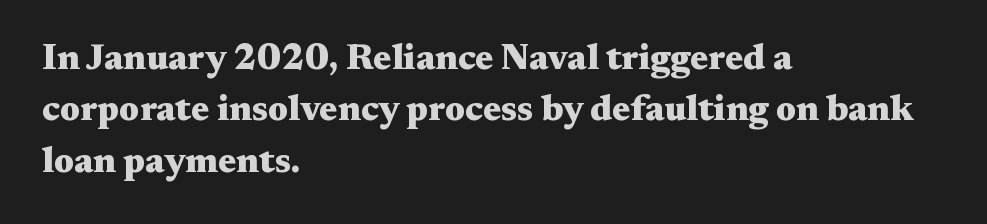
Q: Is the text bold? A: Yes.
Q: Is the text italic (slanted)? A: No, it is upright.
Q: Is the typeface a serif or a sans-serif typeface? A: Serif.
Q: Is the text underlined? A: No.
Q: How is the paragraph aligned? A: Left-aligned.
Q: Is the spacing between letters normal or unusually wide? A: Normal.
Q: Is the spacing between lines tight, normal or loose? A: Normal.
Q: Width (condensed, normal, or wide)? A: Wide.
Q: Stroke contrast? A: Medium.
Q: x-height? A: Medium.
Q: Monospaced? A: No.
